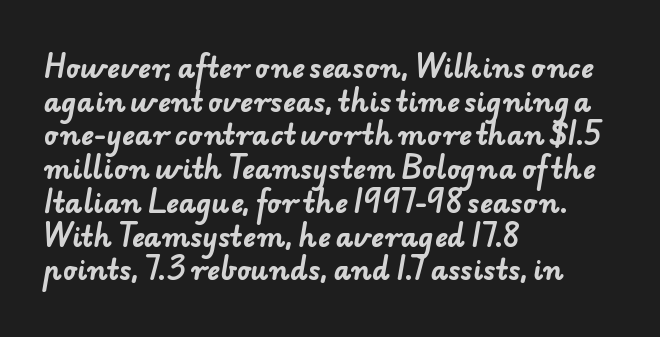
Q: Is the text bold? A: Yes.
Q: Is the text underlined? A: No.
Q: How is the paragraph aligned? A: Left-aligned.
Q: Is the spacing between letters normal or unusually wide? A: Normal.
Q: Is the spacing between lines tight, normal or loose? A: Normal.
